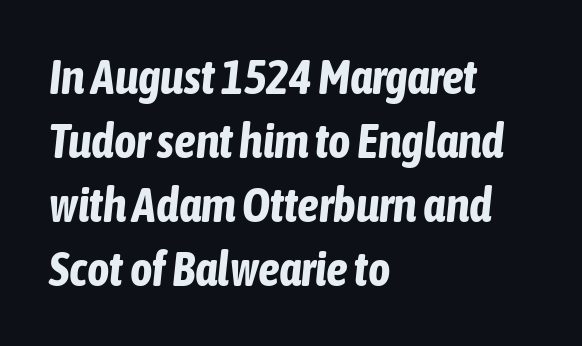
Has an underline been added? It has not. The glyphs have the mass of a bold cut. The rendering keeps characters at their native spacing. Here the designer chose a conventional face with non-uniform glyph widths.
